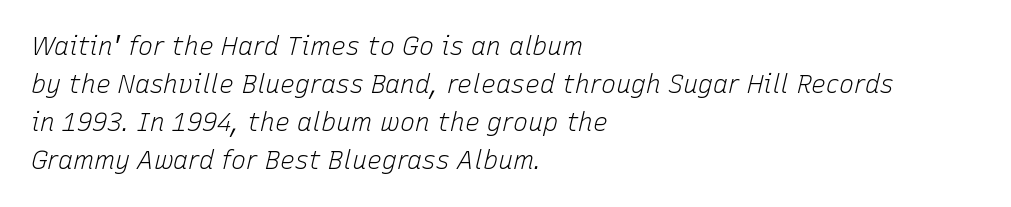
{"italic": "yes", "lean": "right", "slant_degrees": 15, "bold": "no", "underline": "no", "align": "left", "line_spacing": "normal", "line_spacing_ratio": 1.52, "letter_spacing": "normal", "letter_spacing_em": 0.0, "glyph_px": 25}
